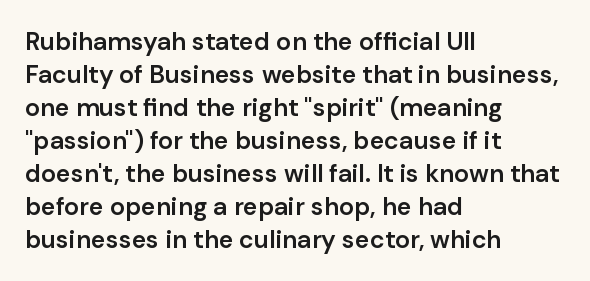
Is the letter spacing exaggerated? No — it looks like the ordinary default. The text block is weighted toward the left margin, trailing off unevenly rightward. Anything drawn beneath the words? Only blank space. The passage shown stacks its lines at a standard gap.
